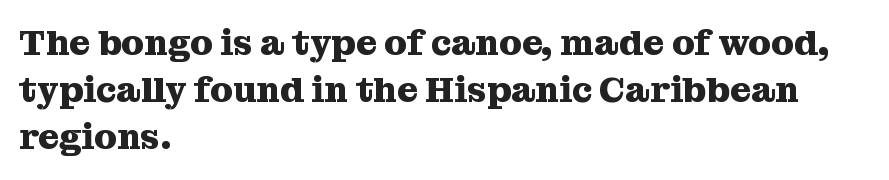
This is heavy type, rendered in bold. The type is set solid horizontally, with unmodified tracking. Type without underlining. A typesetter would call this proportional, since set widths differ per character. Horizontally, the lines are justified to the leading edge only. Characters remain perfectly vertical along every line.
